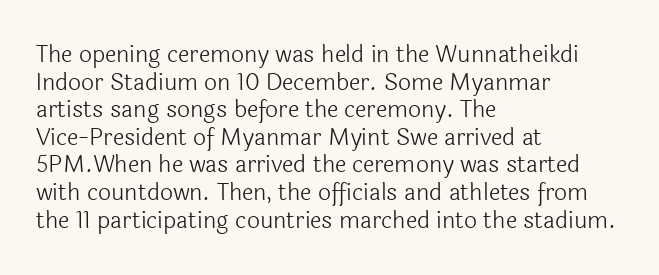
{"italic": "no", "bold": "no", "underline": "no", "align": "left", "line_spacing_ratio": 1.2, "letter_spacing": "normal", "letter_spacing_em": 0.0, "glyph_px": 23}
